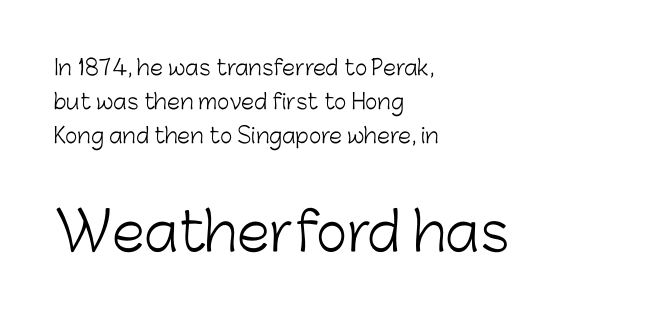
Does the type have serifs? No, each stem ends abruptly. These glyphs show unthickened strokes, regular width or finer. The letters advance in unequal steps, a hallmark of proportional type. The letterforms sit shoulder to shoulder at normal distance. Reading down the block, your eye returns to a fixed left position each line. The more generous point size was reserved for the lower chunk.
